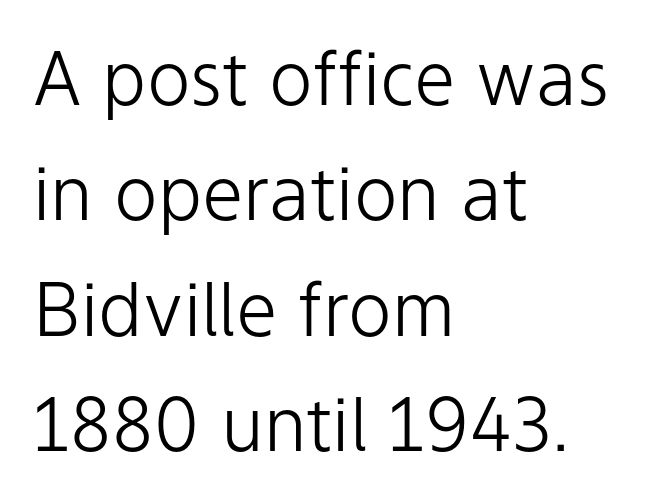
Q: Is the text bold? A: No.
Q: Is the text italic (slanted)? A: No, it is upright.
Q: Is the typeface a serif or a sans-serif typeface? A: Sans-serif.
Q: Is the text underlined? A: No.
Q: How is the paragraph aligned? A: Left-aligned.
Q: Is the spacing between letters normal or unusually wide? A: Normal.
Q: Is the spacing between lines tight, normal or loose? A: Normal.
Q: Width (condensed, normal, or wide)? A: Normal.
Q: Stroke contrast? A: Low.
Q: x-height? A: Medium.
Q: Monospaced? A: No.
